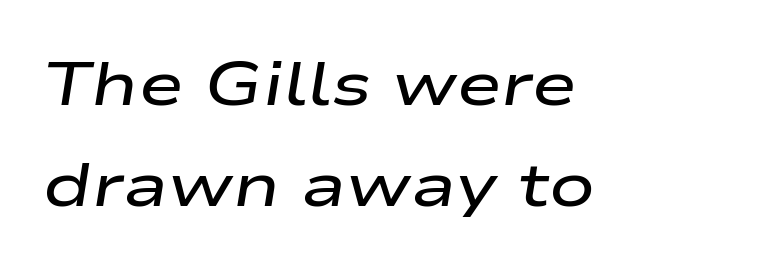
Short and long lines alike share a common starting point at left. Weight check: semibold — heavier than regular, not quite bold. The lettering tilts uniformly, giving the passage an italic look. The string is rendered with underlining switched off. Is there much room between lines? A standard amount, neither cramped nor airy.
